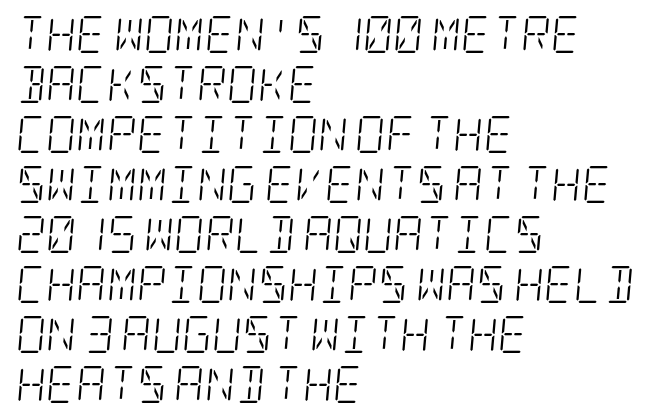
Check the space under the baseline: it is left empty. This sample uses an oblique cut, with every glyph tilted off the vertical. Does the type have serifs? Yes, each stem ends in a small foot. No letter is thick-stroked: the sample isn't bold. The setting favours the left margin, as ordinary paragraphs usually do.
